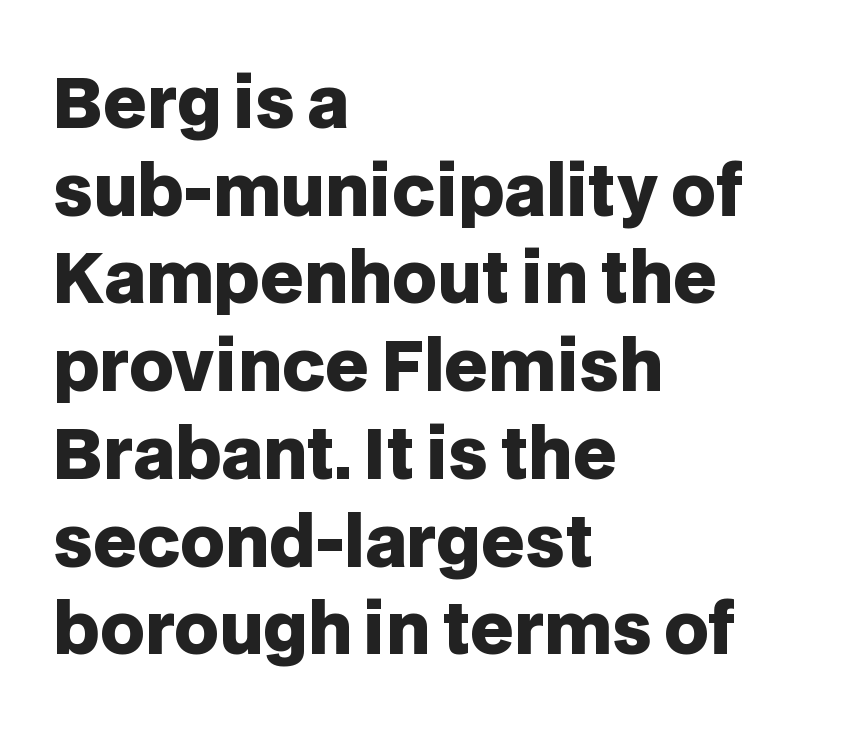
The image shows 68 px heavy sans-serif type, upright; set left-aligned, normal line spacing (1.29x), normal letter spacing, not underlined; low stroke contrast and a large x-height.
